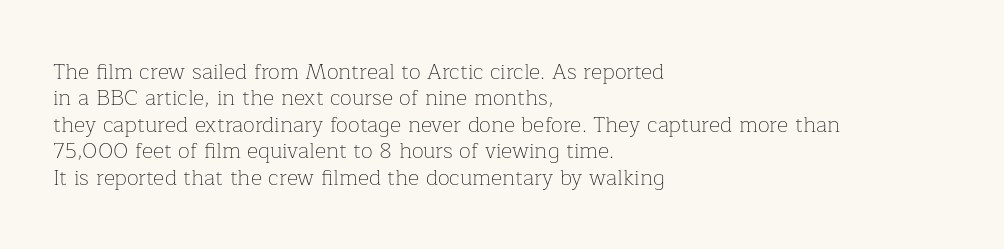
{"italic": "no", "bold": "no", "underline": "no", "align": "left", "line_spacing_ratio": 1.2, "letter_spacing": "normal", "letter_spacing_em": 0.0, "glyph_px": 22}
